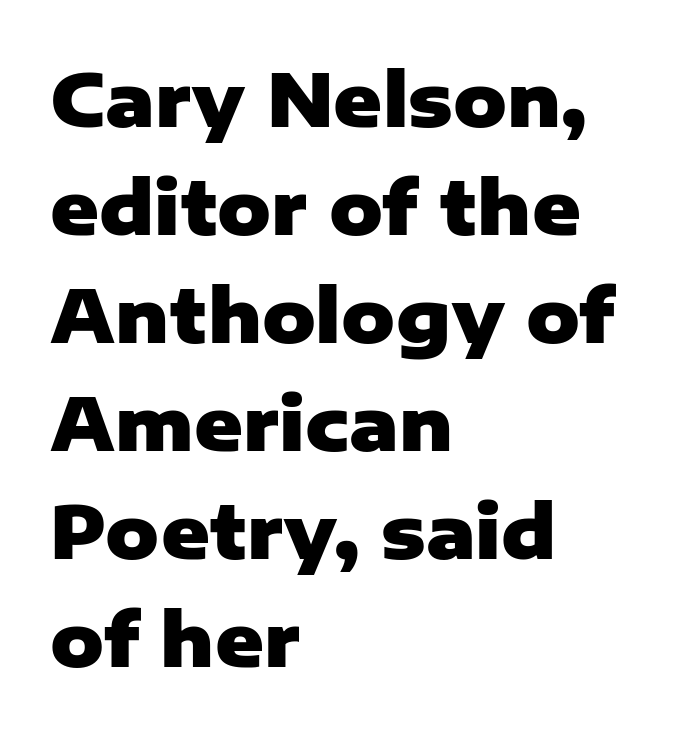
Q: Is the text bold? A: Yes.
Q: Is the text italic (slanted)? A: No, it is upright.
Q: Is the typeface a serif or a sans-serif typeface? A: Sans-serif.
Q: Is the text underlined? A: No.
Q: How is the paragraph aligned? A: Left-aligned.
Q: Is the spacing between letters normal or unusually wide? A: Normal.
Q: Is the spacing between lines tight, normal or loose? A: Normal.
Q: Width (condensed, normal, or wide)? A: Normal.
Q: Stroke contrast? A: Low.
Q: x-height? A: Medium.
Q: Monospaced? A: No.
